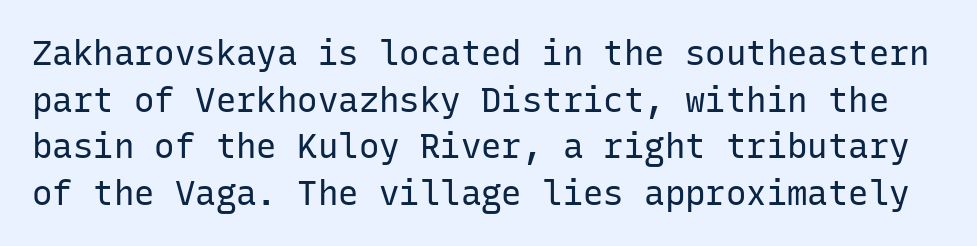
{"serif": "no", "italic": "no", "bold": "no", "weight": "regular", "width": "normal", "stroke_contrast": "low", "x_height": "medium", "monospaced": "yes", "underline": "no", "line_spacing": "normal", "line_spacing_ratio": 1.37, "letter_spacing": "normal", "letter_spacing_em": 0.0, "glyph_px": 34}
